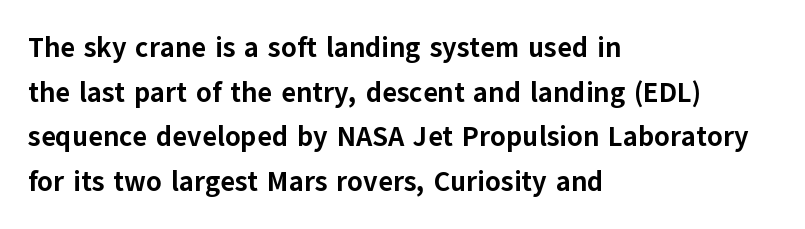
Q: Is the text bold? A: Yes.
Q: Is the text italic (slanted)? A: No, it is upright.
Q: Is the typeface a serif or a sans-serif typeface? A: Sans-serif.
Q: Is the text underlined? A: No.
Q: How is the paragraph aligned? A: Left-aligned.
Q: Is the spacing between letters normal or unusually wide? A: Normal.
Q: Is the spacing between lines tight, normal or loose? A: Normal.
Q: Width (condensed, normal, or wide)? A: Normal.
Q: Stroke contrast? A: Low.
Q: x-height? A: Medium.
Q: Monospaced? A: No.
